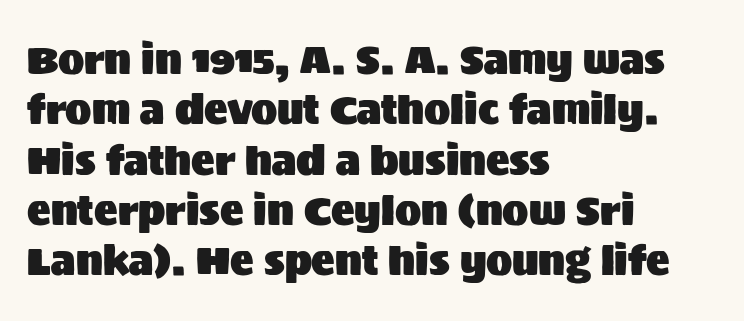
{"serif": "no", "italic": "no", "width": "normal", "stroke_contrast": "medium", "x_height": "large", "monospaced": "no", "underline": "no", "align": "left", "line_spacing": "normal", "line_spacing_ratio": 1.29, "letter_spacing": "normal", "letter_spacing_em": 0.0, "glyph_px": 39}
